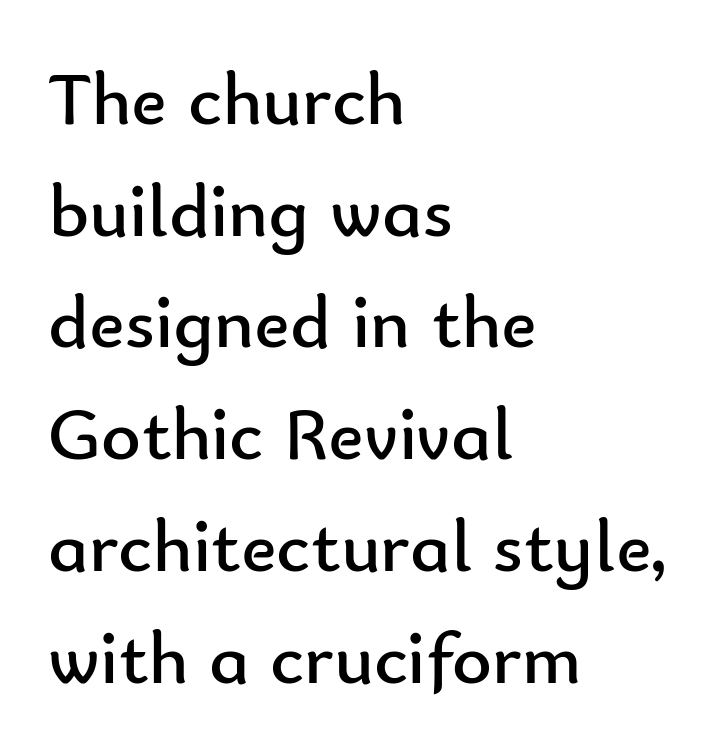
The image shows 76 px regular-weight sans-serif type, upright; set left-aligned, normal line spacing (1.47x), normal letter spacing, not underlined; low stroke contrast and a small x-height.
